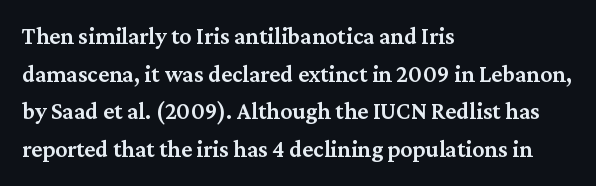
{"italic": "no", "bold": "semi", "underline": "no", "align": "left", "line_spacing": "normal", "line_spacing_ratio": 1.57, "letter_spacing": "normal", "letter_spacing_em": 0.0, "glyph_px": 24}
